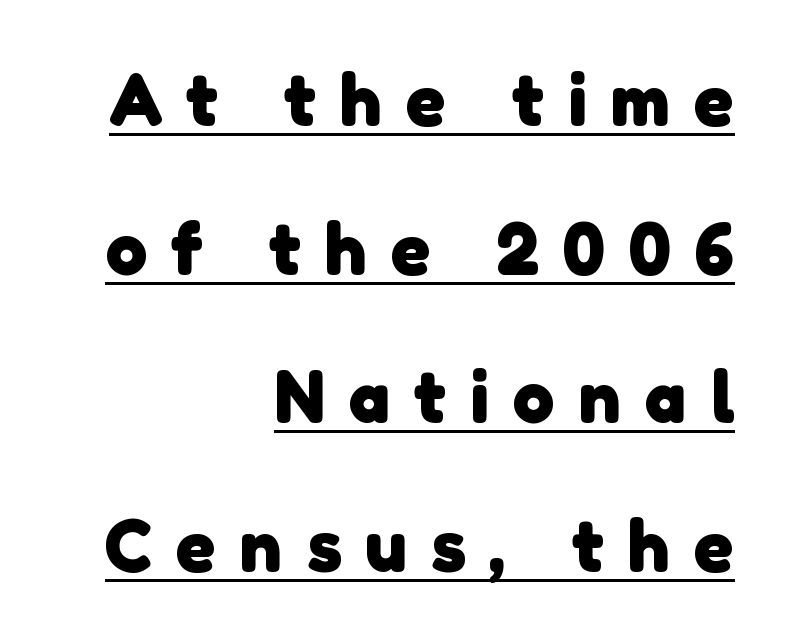
Tracking here is generous; glyphs stand well apart from one another. Leading: increased. Character widths vary here, with narrow letters taking less room than wide ones. Does a line run under the words? Yes, clearly. Line ends are locked; line starts wander.
